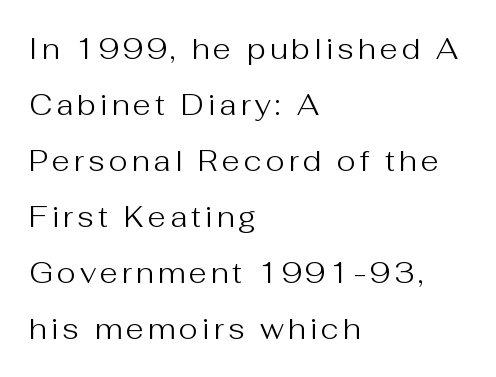
Q: Is the text bold? A: No.
Q: Is the text italic (slanted)? A: No, it is upright.
Q: Is the typeface a serif or a sans-serif typeface? A: Sans-serif.
Q: Is the text underlined? A: No.
Q: How is the paragraph aligned? A: Left-aligned.
Q: Is the spacing between lines tight, normal or loose? A: Loose.
Q: Width (condensed, normal, or wide)? A: Normal.
Q: Stroke contrast? A: Medium.
Q: x-height? A: Medium.
Q: Monospaced? A: No.
